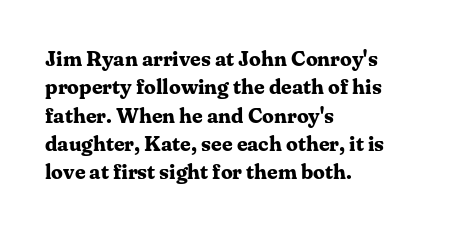
The lines in this sample share a left origin and differ only in where they stop. The block of text has a typical density, with ordinary space between rows. Posture: upright roman. The characters look thick and weighty, a clear bold. Letters rest on an invisible, unmarked baseline. There is no visible air inserted between adjacent glyphs.
